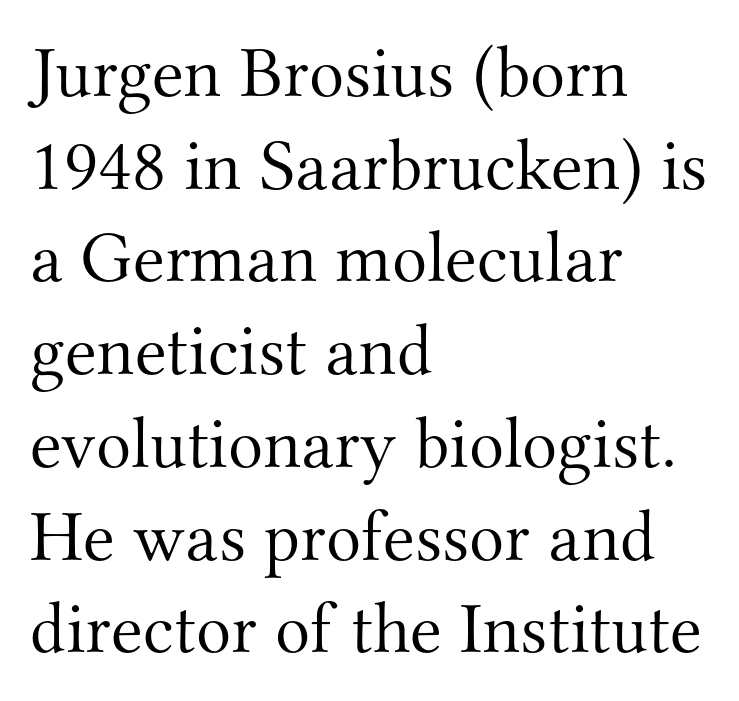
The image shows 73 px light serif type, upright; set left-aligned, normal line spacing (1.27x), normal letter spacing, not underlined; medium stroke contrast and a small x-height.
